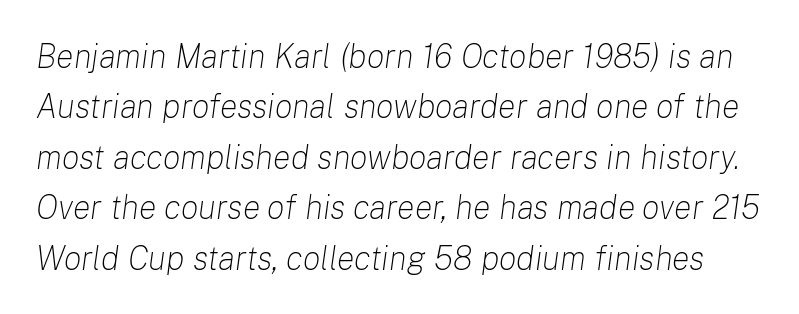
{"italic": "yes", "lean": "right", "slant_degrees": 8, "bold": "no", "weight": "light", "width": "normal", "stroke_contrast": "low", "x_height": "medium", "monospaced": "no", "underline": "no", "line_spacing": "normal", "line_spacing_ratio": 1.53, "letter_spacing": "normal", "letter_spacing_em": 0.0, "glyph_px": 33}
